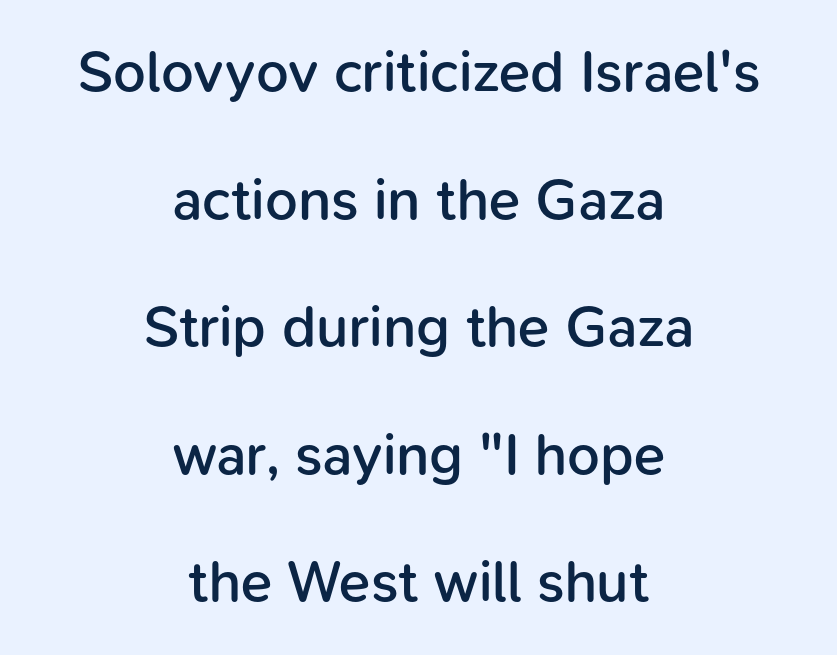
Q: Is the text bold? A: Semi-bold.
Q: Is the text italic (slanted)? A: No, it is upright.
Q: Is the typeface a serif or a sans-serif typeface? A: Sans-serif.
Q: Is the text underlined? A: No.
Q: How is the paragraph aligned? A: Centered.
Q: Is the spacing between letters normal or unusually wide? A: Normal.
Q: Is the spacing between lines tight, normal or loose? A: Loose.
Q: Width (condensed, normal, or wide)? A: Normal.
Q: Stroke contrast? A: Low.
Q: x-height? A: Medium.
Q: Monospaced? A: No.
